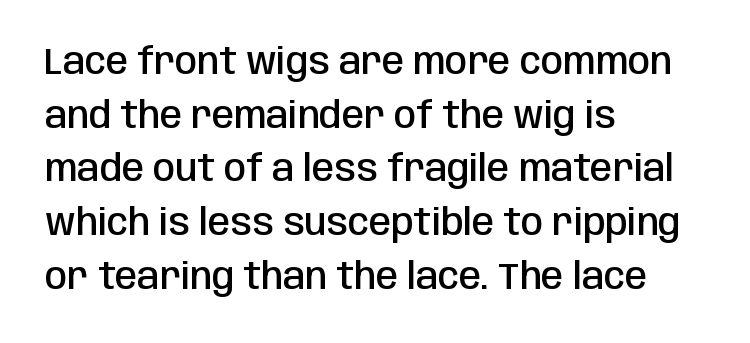
The image shows 36 px semibold, condensed sans-serif type, upright; set left-aligned, normal line spacing (1.49x), normal letter spacing, not underlined; low stroke contrast and a large x-height.
